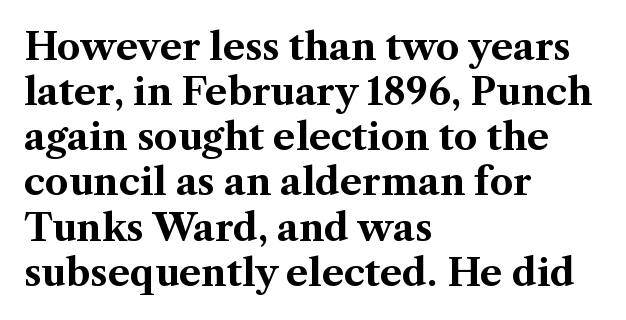
Descender tails drop into unmarked territory. Nothing unusual about the tracking: characters are spaced as the font intends. Classification — serif. This is heavy type, rendered in bold. The specimen reads as upright at a glance.
